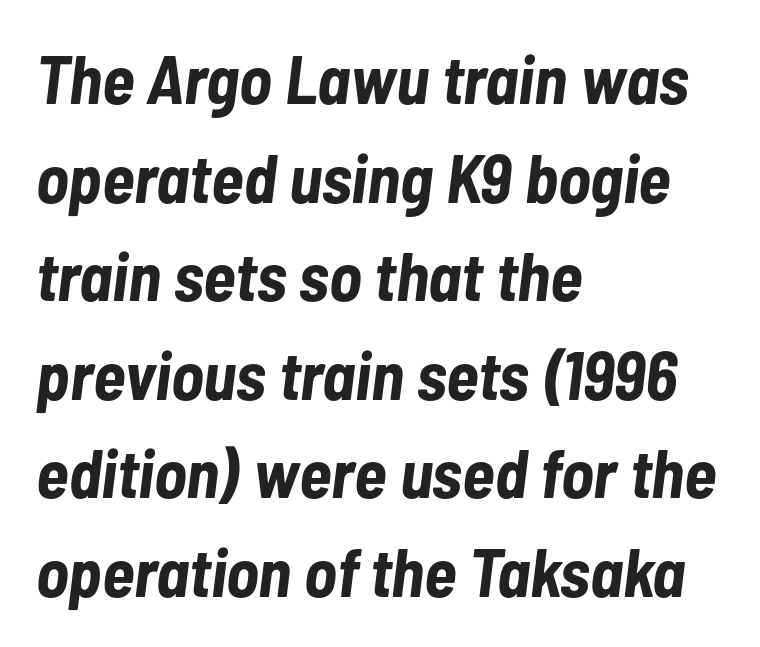
Q: Is the text bold? A: Yes.
Q: Is the text italic (slanted)? A: Yes, it leans right by about 7 degrees.
Q: Is the text underlined? A: No.
Q: How is the paragraph aligned? A: Left-aligned.
Q: Is the spacing between letters normal or unusually wide? A: Normal.
Q: Is the spacing between lines tight, normal or loose? A: Normal.
Q: Width (condensed, normal, or wide)? A: Condensed.
Q: Stroke contrast? A: Low.
Q: x-height? A: Medium.
Q: Monospaced? A: No.
